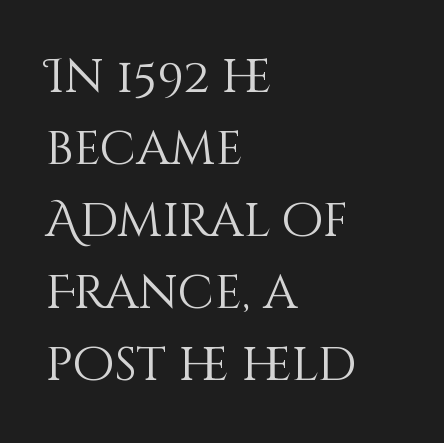
{"italic": "no", "bold": "no", "weight": "light", "width": "normal", "stroke_contrast": "medium", "x_height": "large", "monospaced": "no", "underline": "no", "align": "left", "line_spacing": "normal", "line_spacing_ratio": 1.5, "letter_spacing": "normal", "letter_spacing_em": 0.0, "glyph_px": 48}
